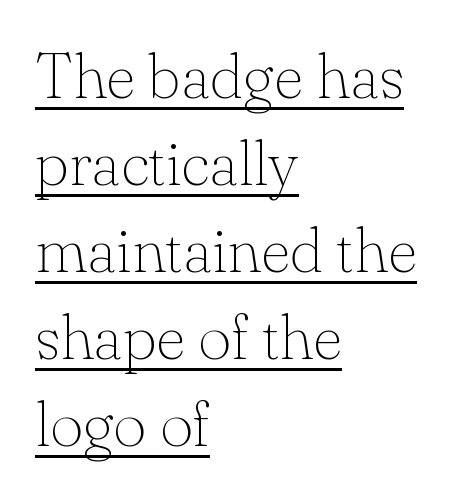
The image shows 64 px thin serif type, upright; set left-aligned, normal line spacing (1.36x), normal letter spacing, underlined; low stroke contrast and a small x-height.
